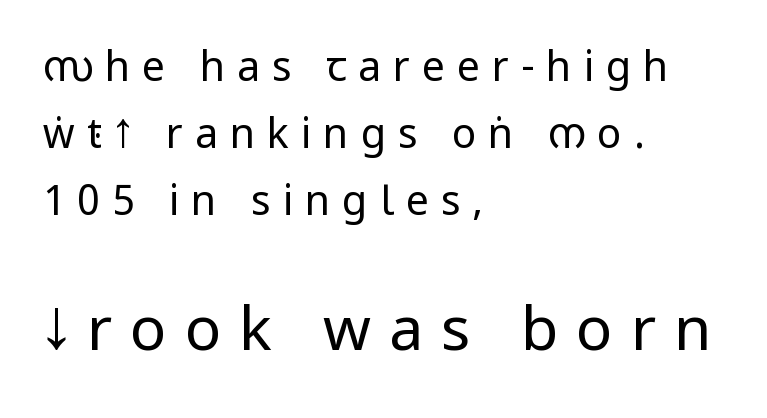
Q: Is the text bold? A: No.
Q: Is the text italic (slanted)? A: No, it is upright.
Q: Is the typeface a serif or a sans-serif typeface? A: Sans-serif.
Q: Is the text underlined? A: No.
Q: How is the paragraph aligned? A: Left-aligned.
Q: Is the spacing between letters normal or unusually wide? A: Unusually wide.
Q: Is the spacing between lines tight, normal or loose? A: Normal.
Q: Which block of text is set in a larger size, the first (top) or the second (bottom)? A: The second (bottom) one.
Q: Width (condensed, normal, or wide)? A: Condensed.
Q: Stroke contrast? A: Low.
Q: x-height? A: Large.
Q: Monospaced? A: No.
